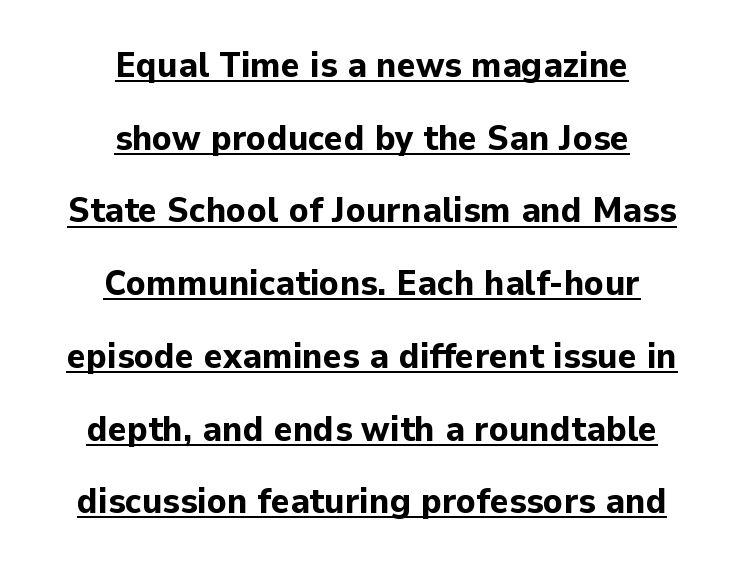
Each letter's strokes conclude bluntly, with no projecting serifs. Each line of the rendering has a horizontal stroke beneath the glyphs. You could fit nearly another row in the gap between these rows. This rendering uses center alignment, leaving both contours irregular but symmetric.
